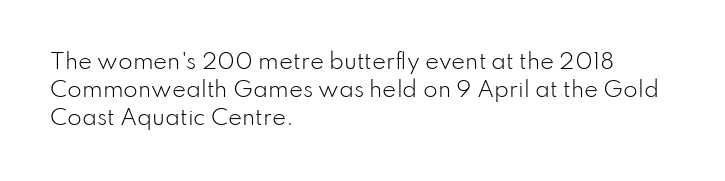
The paragraph has a hard left edge and a soft right edge. Rows of type keep a routine distance in the vertical direction. The letters sit at their default tracking, neither squeezed nor spread. Posture: vertical.
